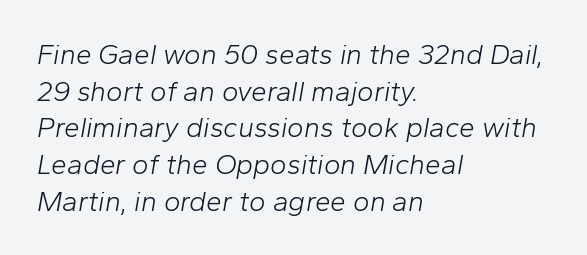
{"italic": "yes", "lean": "right", "slant_degrees": 10, "bold": "no", "weight": "light", "width": "normal", "stroke_contrast": "low", "x_height": "medium", "monospaced": "no", "underline": "no", "align": "left", "line_spacing": "normal", "line_spacing_ratio": 1.31, "letter_spacing": "normal", "letter_spacing_em": 0.0, "glyph_px": 28}
